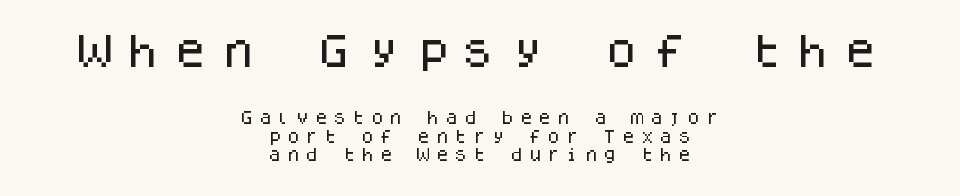
Q: Is the text italic (slanted)? A: No, it is upright.
Q: Is the typeface a serif or a sans-serif typeface? A: Sans-serif.
Q: Is the text underlined? A: No.
Q: How is the paragraph aligned? A: Centered.
Q: Is the spacing between letters normal or unusually wide? A: Unusually wide.
Q: Is the spacing between lines tight, normal or loose? A: Normal.
Q: Which block of text is set in a larger size, the first (top) or the second (bottom)? A: The first (top) one.
Q: Width (condensed, normal, or wide)? A: Normal.
Q: Stroke contrast? A: Low.
Q: x-height? A: Large.
Q: Monospaced? A: Yes.
